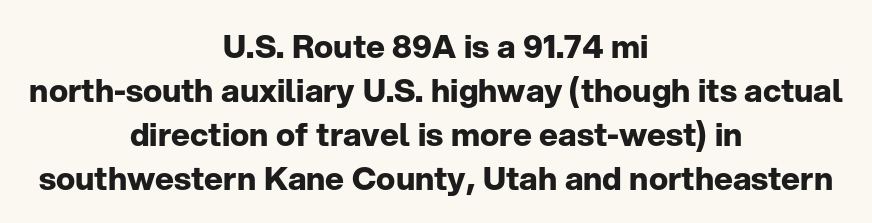
{"serif": "no", "italic": "no", "bold": "yes", "weight": "bold", "width": "normal", "stroke_contrast": "low", "x_height": "medium", "monospaced": "no", "underline": "no", "align": "center", "line_spacing": "normal", "line_spacing_ratio": 1.37, "letter_spacing": "normal", "letter_spacing_em": 0.0, "glyph_px": 32}
